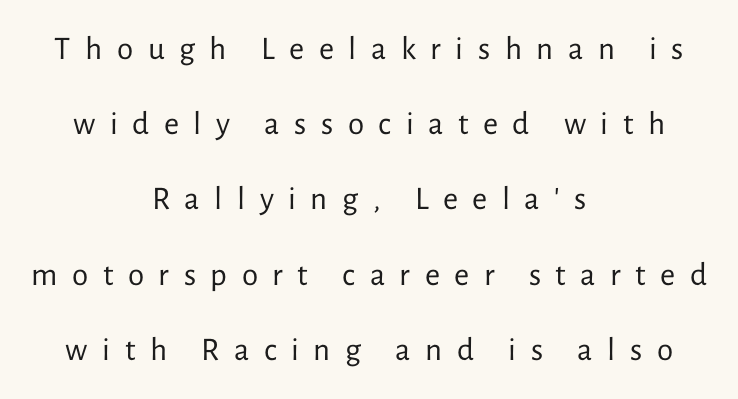
Q: Is the text bold? A: No.
Q: Is the text italic (slanted)? A: No, it is upright.
Q: Is the typeface a serif or a sans-serif typeface? A: Sans-serif.
Q: Is the text underlined? A: No.
Q: How is the paragraph aligned? A: Centered.
Q: Is the spacing between letters normal or unusually wide? A: Unusually wide.
Q: Is the spacing between lines tight, normal or loose? A: Loose.
Q: Width (condensed, normal, or wide)? A: Normal.
Q: Stroke contrast? A: Low.
Q: x-height? A: Medium.
Q: Monospaced? A: No.
